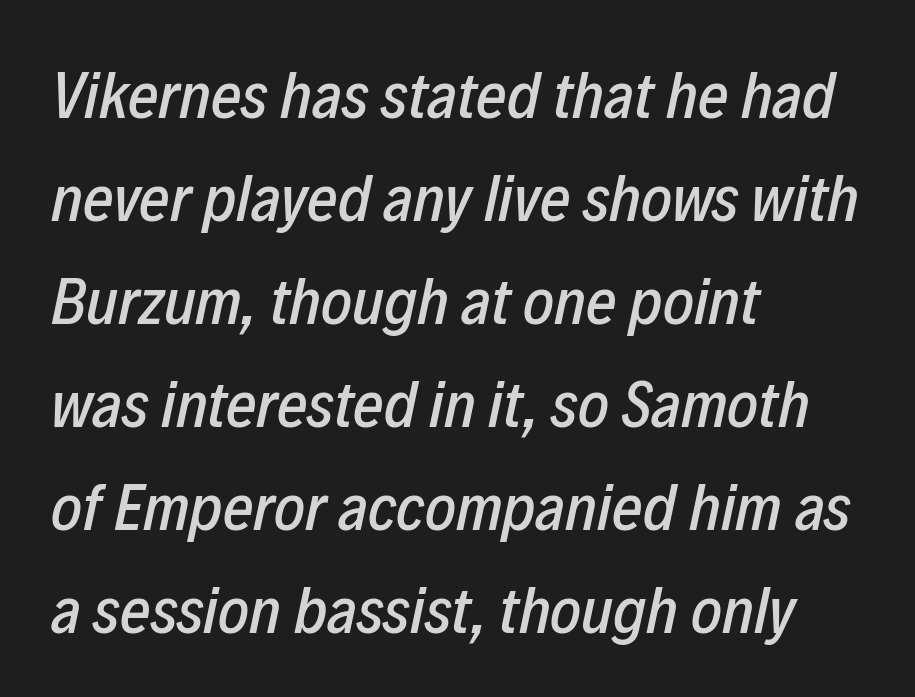
{"italic": "yes", "lean": "right", "slant_degrees": 12, "width": "condensed", "stroke_contrast": "low", "x_height": "medium", "monospaced": "no", "underline": "no", "align": "left", "line_spacing": "normal", "line_spacing_ratio": 1.56, "letter_spacing": "normal", "letter_spacing_em": 0.0, "glyph_px": 66}
